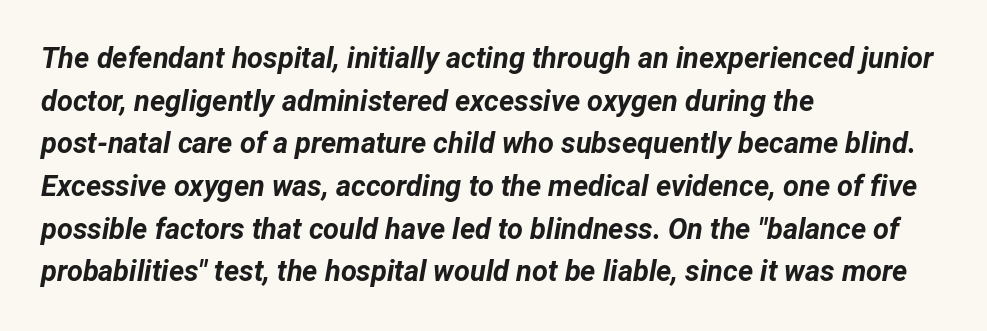
Q: Is the text bold? A: Yes.
Q: Is the text italic (slanted)? A: Yes, it leans right by about 12 degrees.
Q: Is the text underlined? A: No.
Q: How is the paragraph aligned? A: Left-aligned.
Q: Is the spacing between letters normal or unusually wide? A: Normal.
Q: Is the spacing between lines tight, normal or loose? A: Normal.
Q: Width (condensed, normal, or wide)? A: Normal.
Q: Stroke contrast? A: Low.
Q: x-height? A: Medium.
Q: Monospaced? A: No.
